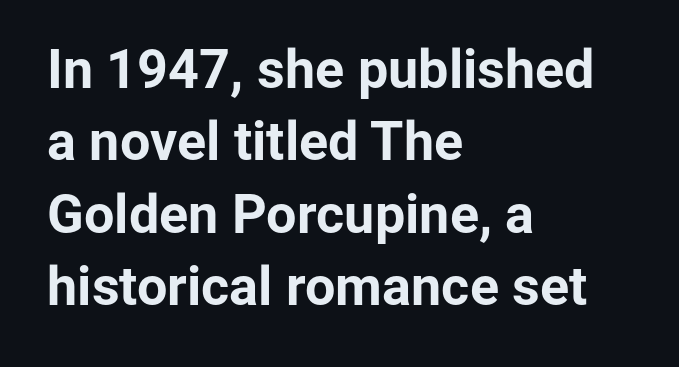
{"serif": "no", "italic": "no", "bold": "yes", "weight": "bold", "width": "normal", "stroke_contrast": "low", "x_height": "medium", "monospaced": "no", "underline": "no", "align": "left", "line_spacing": "normal", "line_spacing_ratio": 1.34, "letter_spacing": "normal", "letter_spacing_em": 0.0, "glyph_px": 54}
